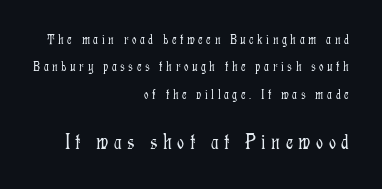
Which of the two is more prominent by size? The second, at the bottom. Heaviness? Minimal to ordinary, like unemphasized prose. Rule under the text: the space is simply empty. Each new line begins a long way beneath the previous one. Posture: upright roman. A student would call this right alignment; a typographer would say flush right, rag left.
